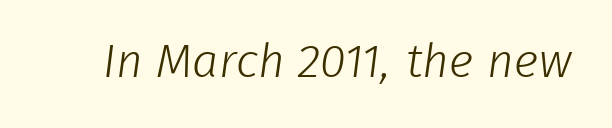
Q: Is the text bold? A: No.
Q: Is the typeface a serif or a sans-serif typeface? A: Sans-serif.
Q: Is the text underlined? A: No.
Q: Is the spacing between letters normal or unusually wide? A: Normal.
Q: Width (condensed, normal, or wide)? A: Normal.
Q: Stroke contrast? A: Low.
Q: x-height? A: Medium.
Q: Monospaced? A: No.
